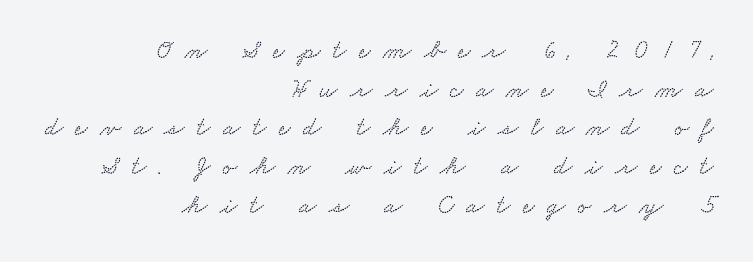
Q: Is the text underlined? A: No.
Q: How is the paragraph aligned? A: Right-aligned.
Q: Is the spacing between letters normal or unusually wide? A: Unusually wide.
Q: Is the spacing between lines tight, normal or loose? A: Normal.
